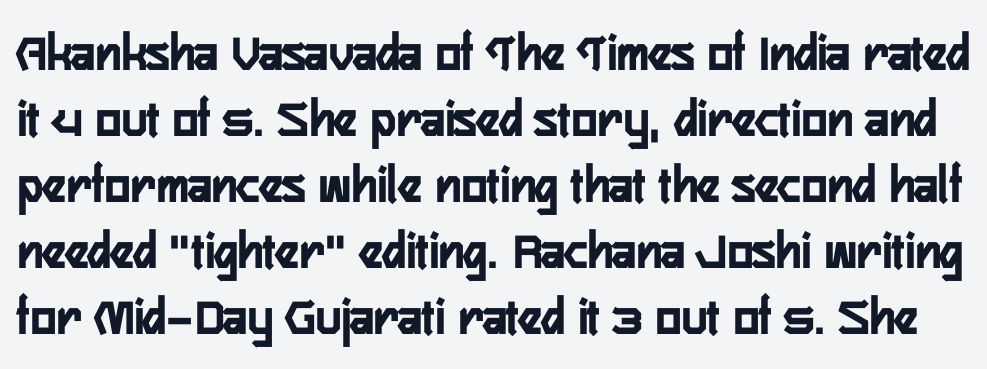
The image shows 54 px condensed sans-serif type, upright; set line spacing 1.22x, normal letter spacing, not underlined; low stroke contrast and a medium x-height.
